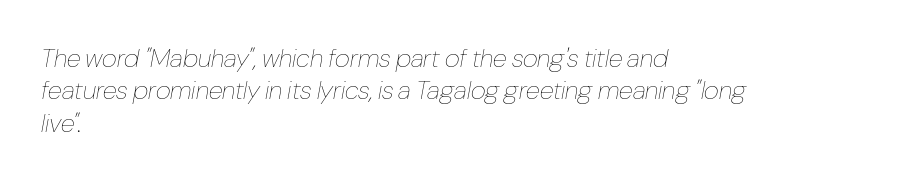
Q: Is the text bold? A: No.
Q: Is the text italic (slanted)? A: Yes, it leans right by about 10 degrees.
Q: Is the text underlined? A: No.
Q: How is the paragraph aligned? A: Left-aligned.
Q: Is the spacing between letters normal or unusually wide? A: Normal.
Q: Is the spacing between lines tight, normal or loose? A: Normal.
